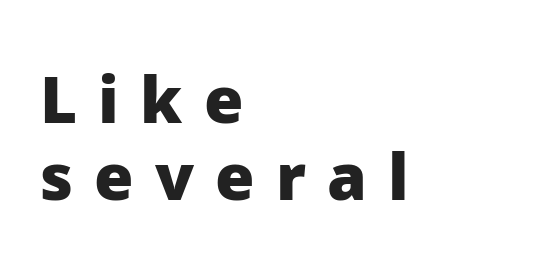
Q: Is the text bold? A: Yes.
Q: Is the text italic (slanted)? A: No, it is upright.
Q: Is the typeface a serif or a sans-serif typeface? A: Sans-serif.
Q: Is the text underlined? A: No.
Q: How is the paragraph aligned? A: Left-aligned.
Q: Is the spacing between letters normal or unusually wide? A: Unusually wide.
Q: Width (condensed, normal, or wide)? A: Normal.
Q: Stroke contrast? A: Low.
Q: x-height? A: Medium.
Q: Monospaced? A: No.
